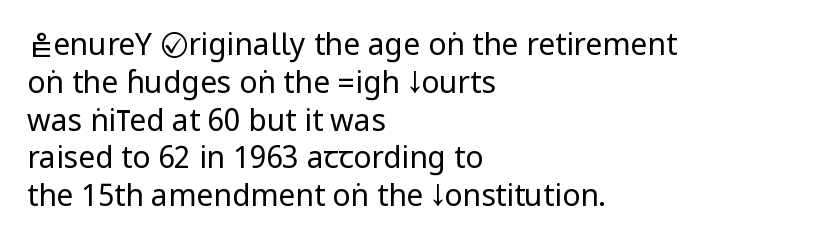
{"serif": "no", "italic": "no", "bold": "no", "weight": "regular", "width": "condensed", "stroke_contrast": "low", "underline": "no", "align": "left", "line_spacing": "normal", "line_spacing_ratio": 1.26, "letter_spacing": "normal", "letter_spacing_em": 0.0, "glyph_px": 30}
